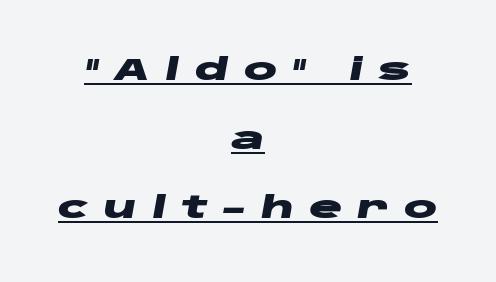
The image shows 31 px heavy, wide type, italic (leaning right); set centered, loose line spacing (2.23x), unusually wide letter spacing (+0.48 em), underlined; low stroke contrast and a large x-height.
